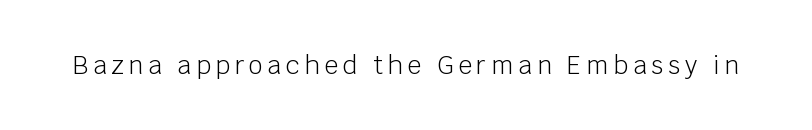
{"italic": "no", "bold": "no", "underline": "no", "glyph_px": 25}
